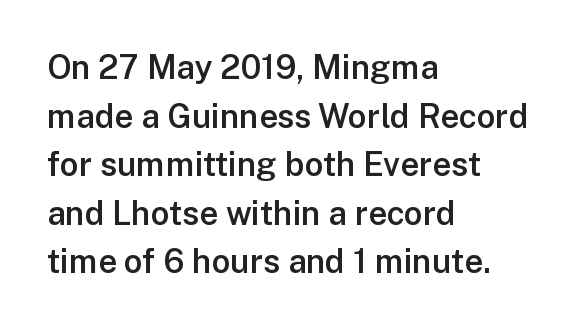
Here the designer chose a conventional face with non-uniform glyph widths. A somewhat darkened texture: the type is semibold rather than bold. The typography opts for an upright posture over an oblique one. Spacing between characters is what you'd get straight out of the box. What's the leading like? Ordinary, nothing unusual.
